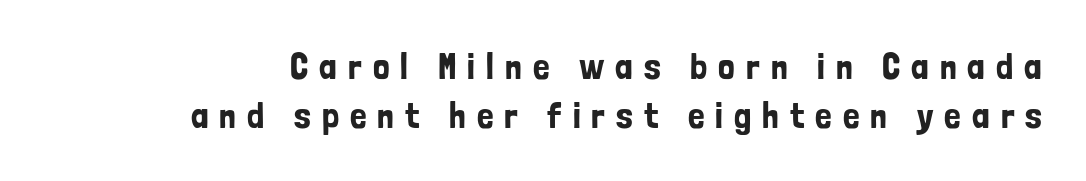
The image shows 37 px condensed sans-serif type, upright; set normal line spacing (1.32x), unusually wide letter spacing (+0.3 em), not underlined; low stroke contrast and a medium x-height.
